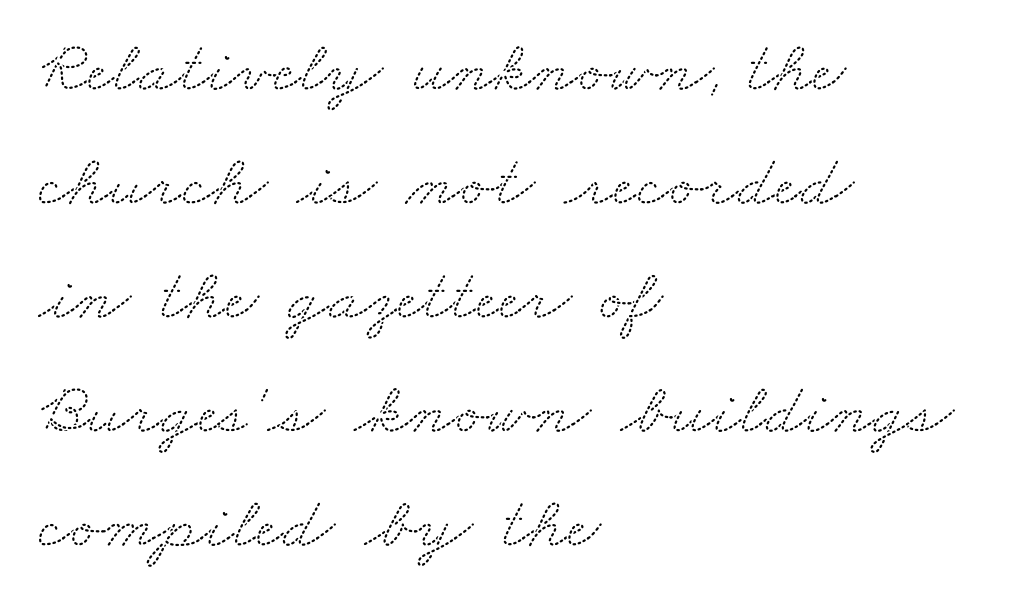
The image shows 74 px wide serif type; set left-aligned, normal line spacing (1.54x), normal letter spacing, not underlined; medium stroke contrast and a small x-height.
